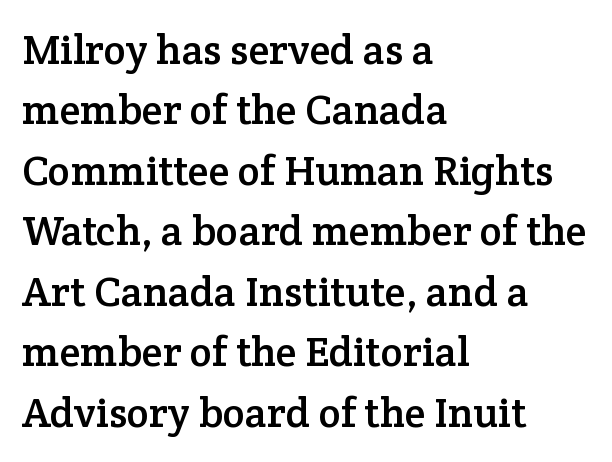
Q: Is the text italic (slanted)? A: No, it is upright.
Q: Is the typeface a serif or a sans-serif typeface? A: Serif.
Q: Is the text underlined? A: No.
Q: How is the paragraph aligned? A: Left-aligned.
Q: Is the spacing between letters normal or unusually wide? A: Normal.
Q: Is the spacing between lines tight, normal or loose? A: Normal.
Q: Width (condensed, normal, or wide)? A: Normal.
Q: Stroke contrast? A: Low.
Q: x-height? A: Medium.
Q: Monospaced? A: No.
